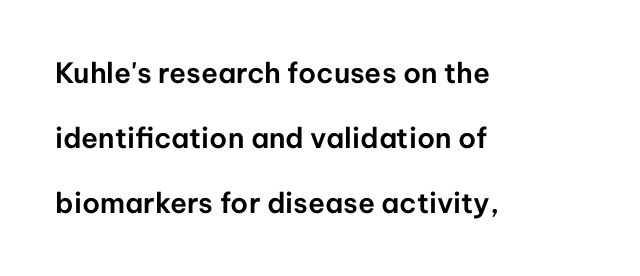
{"serif": "no", "italic": "no", "width": "normal", "stroke_contrast": "low", "x_height": "medium", "monospaced": "no", "underline": "no", "align": "left", "line_spacing": "loose", "line_spacing_ratio": 2.32, "letter_spacing": "normal", "letter_spacing_em": 0.0, "glyph_px": 28}
